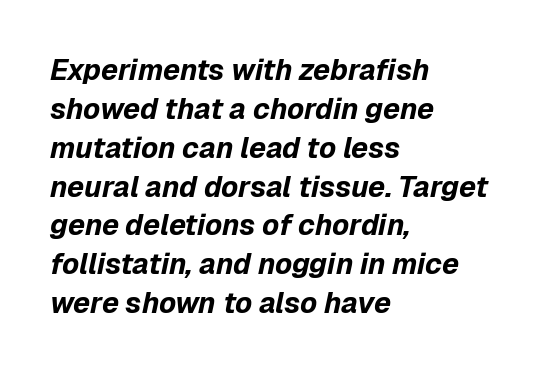
Notice how the passage keeps a crisp vertical edge on the left only. Has an underline been added? It has not. The passage shown leans; its letterforms are oblique. Heavy-handed strokes throughout: this text is bold. Do the characters align in a grid? No, the font is proportional.
